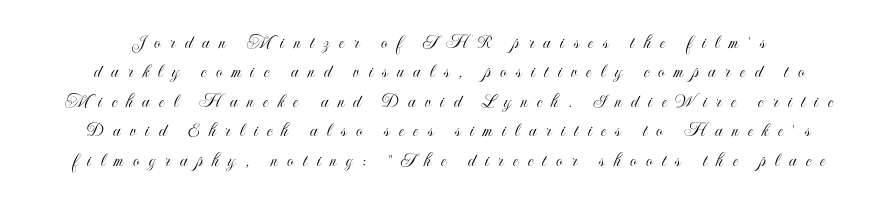
{"underline": "no", "align": "center", "line_spacing": "normal", "line_spacing_ratio": 1.47, "letter_spacing": "wide", "letter_spacing_em": 0.47, "glyph_px": 20}
